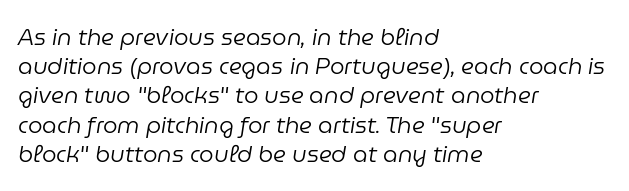
{"italic": "yes", "lean": "right", "slant_degrees": 9, "bold": "no", "underline": "no", "align": "left", "line_spacing": "normal", "line_spacing_ratio": 1.27, "letter_spacing": "normal", "letter_spacing_em": 0.0, "glyph_px": 23}
